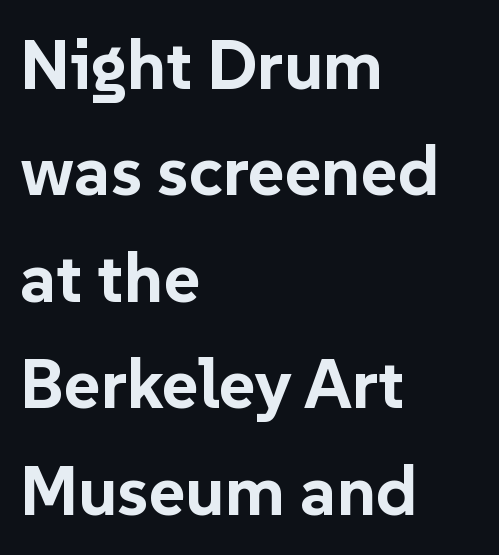
Here the designer chose a conventional face with non-uniform glyph widths. The face used here is a sans, in the tradition of grotesques and geometrics. Rendered with straight, roman letterforms. Default kerning and tracking; the words read as compact shapes. Layout note: lines flush left. Type without underlining.
